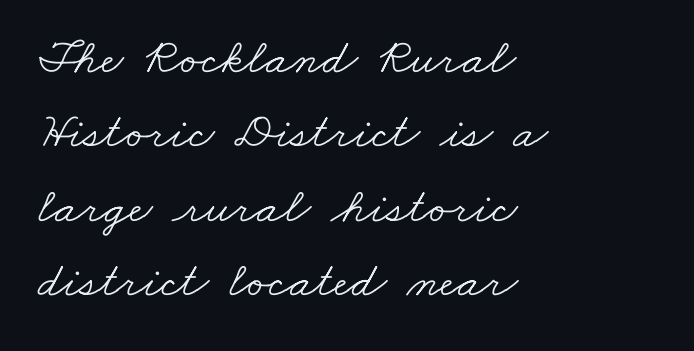
The image shows 50 px light, wide serif type; set left-aligned, normal line spacing (1.49x), normal letter spacing, not underlined; low stroke contrast and a small x-height.
